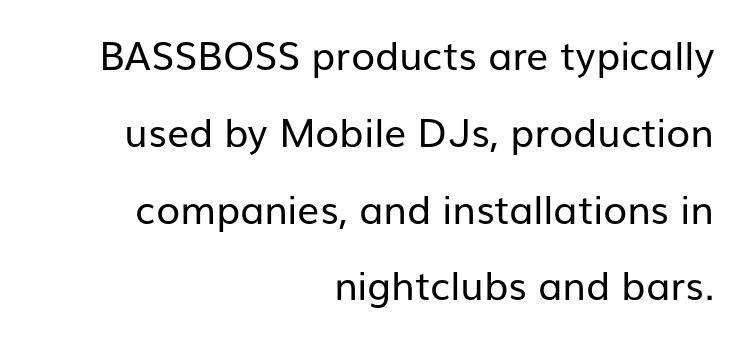
{"serif": "no", "italic": "no", "bold": "no", "weight": "regular", "width": "normal", "stroke_contrast": "low", "x_height": "medium", "monospaced": "no", "underline": "no", "align": "right", "line_spacing": "loose", "line_spacing_ratio": 1.97, "letter_spacing": "normal", "letter_spacing_em": 0.0, "glyph_px": 39}
